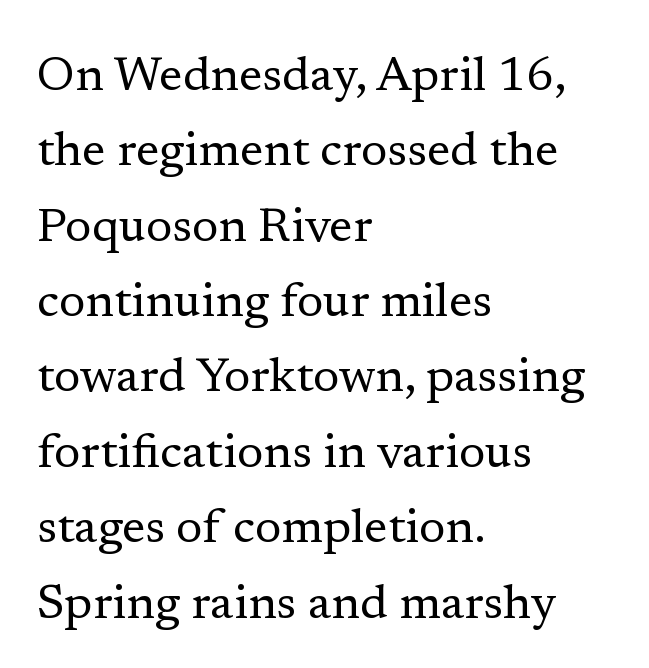
{"serif": "yes", "italic": "no", "bold": "no", "weight": "regular", "width": "normal", "stroke_contrast": "low", "x_height": "medium", "monospaced": "no", "underline": "no", "align": "left", "line_spacing": "normal", "line_spacing_ratio": 1.57, "letter_spacing": "normal", "letter_spacing_em": 0.0, "glyph_px": 48}
